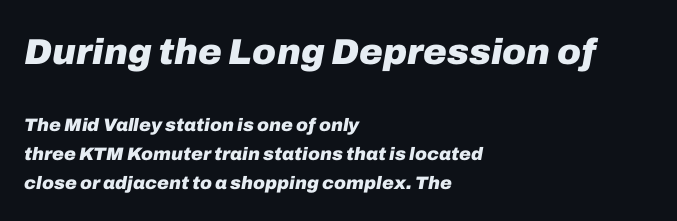
Q: Is the text bold? A: Yes.
Q: Is the text italic (slanted)? A: Yes, it leans right by about 10 degrees.
Q: Is the text underlined? A: No.
Q: How is the paragraph aligned? A: Left-aligned.
Q: Is the spacing between letters normal or unusually wide? A: Normal.
Q: Is the spacing between lines tight, normal or loose? A: Normal.
Q: Which block of text is set in a larger size, the first (top) or the second (bottom)? A: The first (top) one.
Q: Width (condensed, normal, or wide)? A: Normal.
Q: Stroke contrast? A: Low.
Q: x-height? A: Medium.
Q: Monospaced? A: No.
